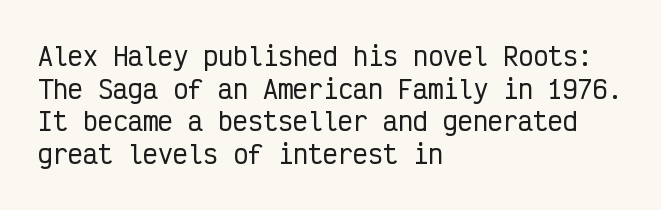
{"italic": "no", "underline": "no", "align": "left", "line_spacing": "normal", "line_spacing_ratio": 1.31, "letter_spacing": "normal", "letter_spacing_em": 0.0, "glyph_px": 25}
